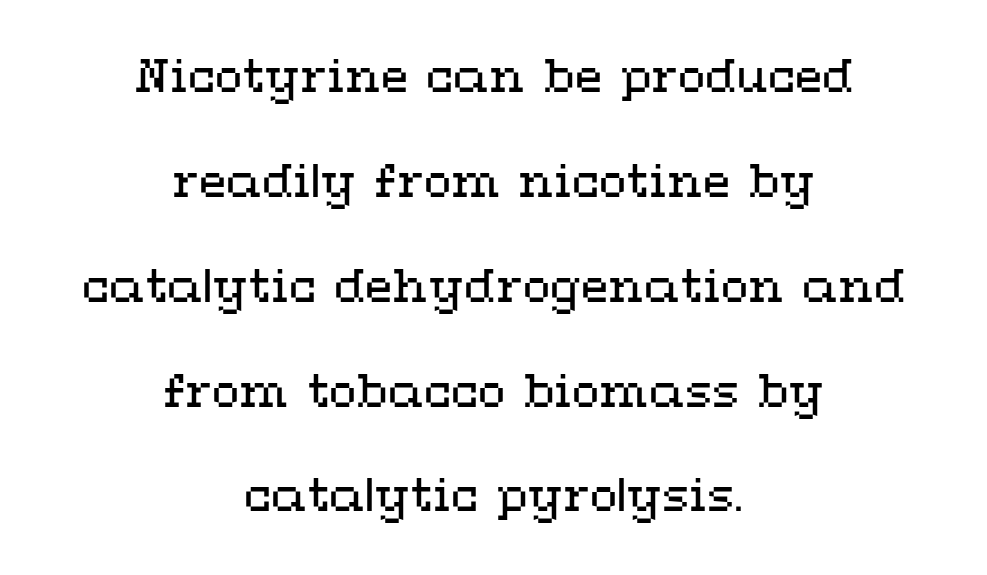
{"italic": "no", "bold": "no", "weight": "regular", "width": "wide", "stroke_contrast": "medium", "x_height": "medium", "monospaced": "no", "underline": "no", "align": "center", "line_spacing": "loose", "line_spacing_ratio": 2.33, "letter_spacing": "normal", "letter_spacing_em": 0.0, "glyph_px": 45}
